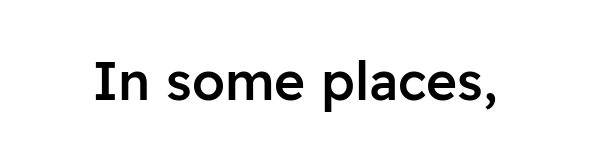
{"serif": "no", "italic": "no", "bold": "semi", "weight": "semibold", "width": "normal", "stroke_contrast": "low", "x_height": "medium", "monospaced": "no", "underline": "no", "letter_spacing": "normal", "letter_spacing_em": 0.0, "glyph_px": 53}
